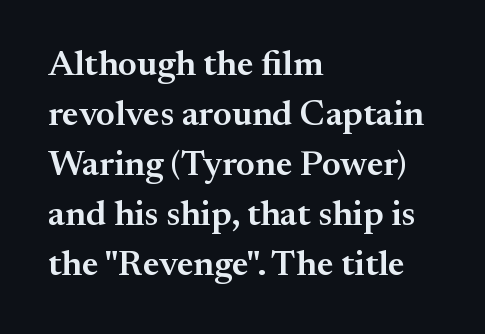
Q: Is the text bold? A: Semi-bold.
Q: Is the text italic (slanted)? A: No, it is upright.
Q: Is the typeface a serif or a sans-serif typeface? A: Serif.
Q: Is the text underlined? A: No.
Q: How is the paragraph aligned? A: Left-aligned.
Q: Is the spacing between letters normal or unusually wide? A: Normal.
Q: Is the spacing between lines tight, normal or loose? A: Normal.
Q: Width (condensed, normal, or wide)? A: Normal.
Q: Stroke contrast? A: Medium.
Q: x-height? A: Small.
Q: Monospaced? A: No.
